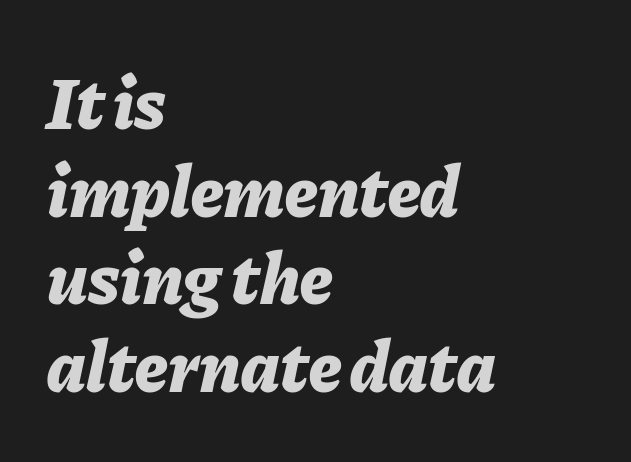
Q: Is the text bold? A: Yes.
Q: Is the text italic (slanted)? A: Yes, it leans right by about 11 degrees.
Q: Is the text underlined? A: No.
Q: How is the paragraph aligned? A: Left-aligned.
Q: Is the spacing between letters normal or unusually wide? A: Normal.
Q: Width (condensed, normal, or wide)? A: Normal.
Q: Stroke contrast? A: Low.
Q: x-height? A: Medium.
Q: Monospaced? A: No.
